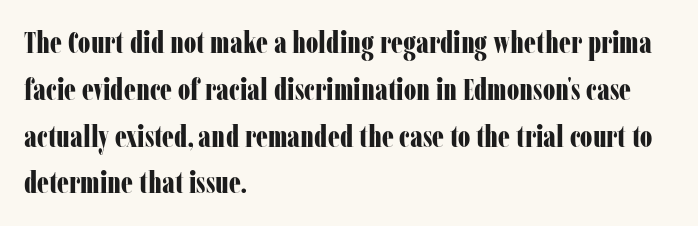
{"serif": "yes", "italic": "no", "bold": "yes", "weight": "bold", "width": "condensed", "stroke_contrast": "low", "x_height": "medium", "monospaced": "no", "underline": "no", "align": "left", "line_spacing": "normal", "line_spacing_ratio": 1.56, "letter_spacing": "normal", "letter_spacing_em": 0.0, "glyph_px": 30}
